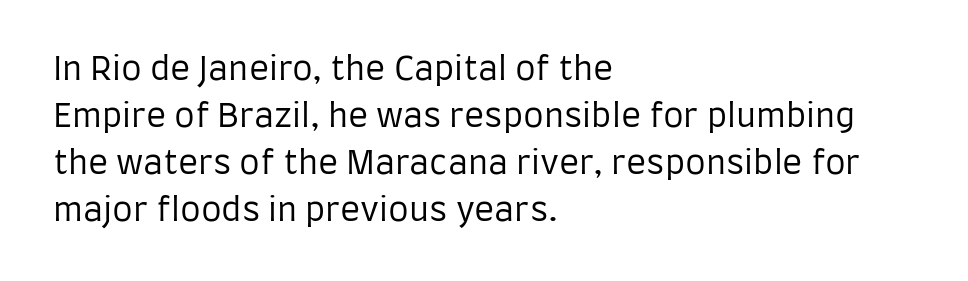
Weight: in the light-to-regular range. Anything drawn beneath the words? Only blank space. This block has exactly the height ordinary leading produces. The font's upright variant was chosen for this text.
